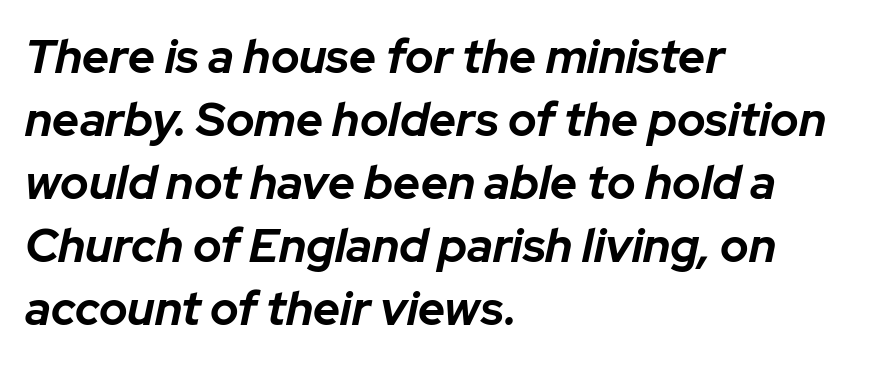
The image shows 47 px bold type, italic (leaning right); set left-aligned, normal line spacing (1.34x), normal letter spacing, not underlined; low stroke contrast and a medium x-height.
